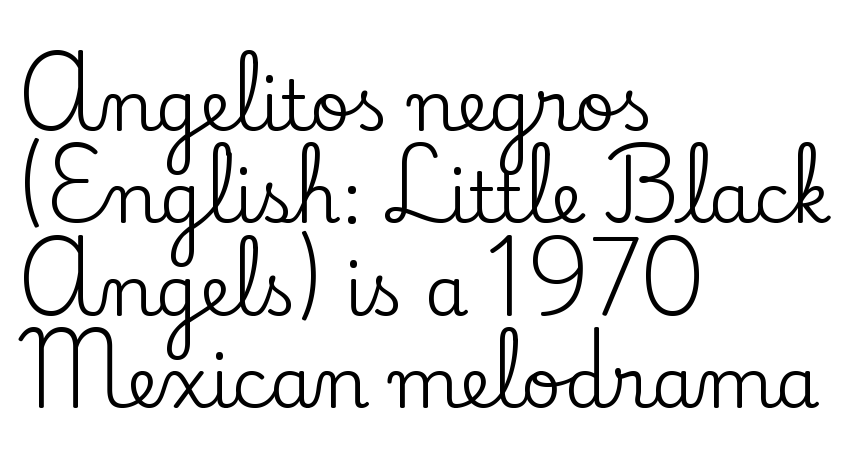
The image shows 70 px serif type, upright; set left-aligned, normal line spacing (1.32x), normal letter spacing, not underlined; low stroke contrast and a small x-height.
